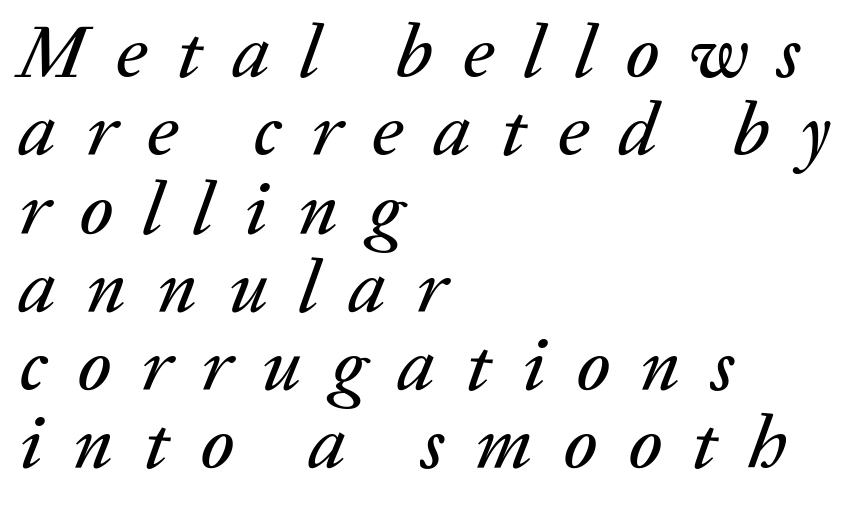
The image shows 76 px text type, italic (leaning right); set left-aligned, tight line spacing (1.03x), unusually wide letter spacing (+0.4 em), not underlined; low stroke contrast and a medium x-height.
